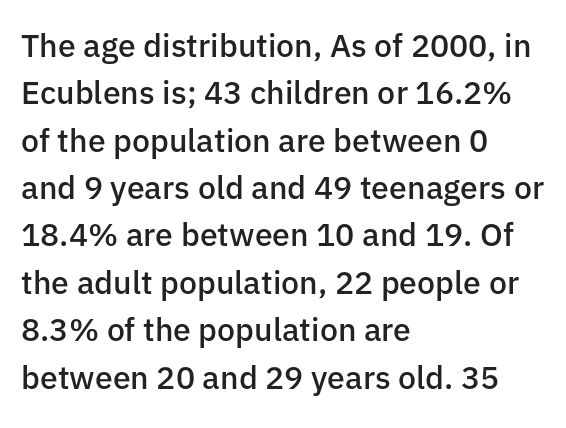
Q: Is the text bold? A: Semi-bold.
Q: Is the text italic (slanted)? A: No, it is upright.
Q: Is the typeface a serif or a sans-serif typeface? A: Sans-serif.
Q: Is the text underlined? A: No.
Q: How is the paragraph aligned? A: Left-aligned.
Q: Is the spacing between letters normal or unusually wide? A: Normal.
Q: Is the spacing between lines tight, normal or loose? A: Normal.
Q: Width (condensed, normal, or wide)? A: Normal.
Q: Stroke contrast? A: Low.
Q: x-height? A: Medium.
Q: Monospaced? A: No.
